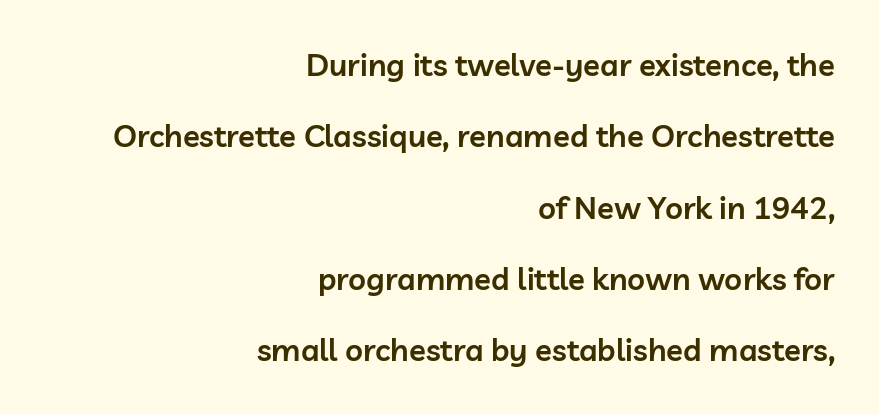
The image shows 31 px semibold sans-serif type, upright; set right-aligned, loose line spacing (2.3x), normal letter spacing, not underlined; low stroke contrast and a medium x-height.
